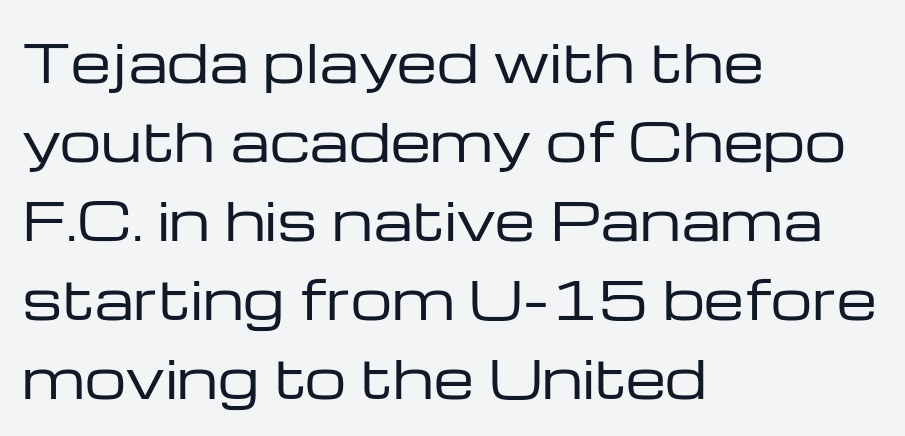
The image shows 52 px regular-weight, wide sans-serif type, upright; set left-aligned, normal line spacing (1.52x), normal letter spacing, not underlined; low stroke contrast and a medium x-height.
